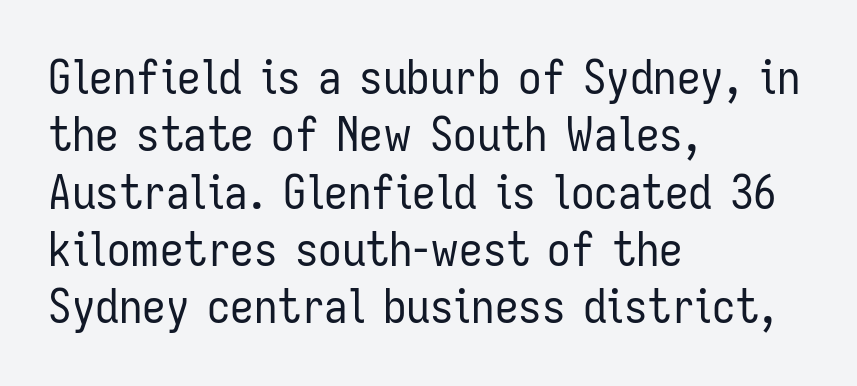
{"serif": "no", "italic": "no", "bold": "no", "weight": "regular", "width": "condensed", "stroke_contrast": "low", "x_height": "medium", "monospaced": "no", "underline": "no", "align": "left", "line_spacing_ratio": 1.22, "letter_spacing": "normal", "letter_spacing_em": 0.0, "glyph_px": 47}
